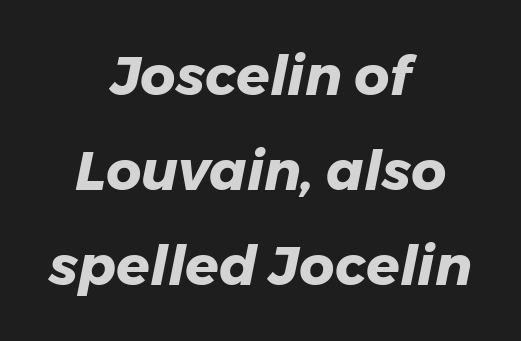
The lines are quadded center. Note the varied advance widths — an 'i' is clearly narrower than an 'm'. Is the type bold? Yes — the strokes are clearly thick and heavy. Is the letter spacing exaggerated? No — it looks like the ordinary default. The passage shown leans; its letterforms are oblique. A bare baseline throughout the passage.
